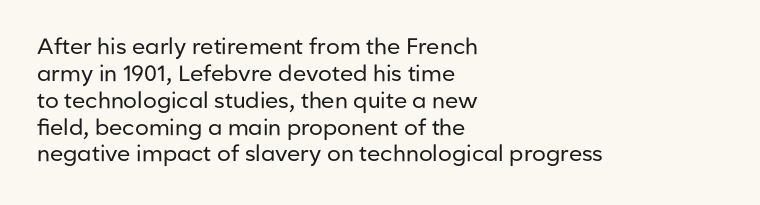
{"italic": "no", "bold": "no", "underline": "no", "align": "left", "line_spacing_ratio": 1.22, "letter_spacing": "normal", "letter_spacing_em": 0.0, "glyph_px": 22}
